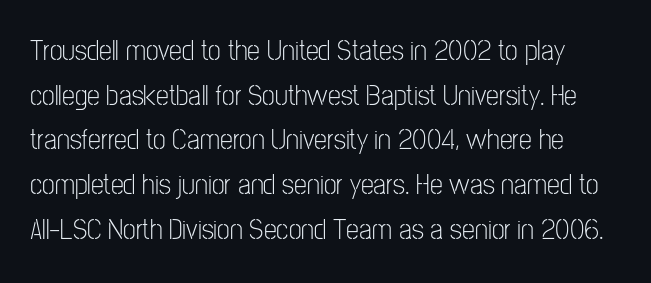
Q: Is the text bold? A: No.
Q: Is the text italic (slanted)? A: No, it is upright.
Q: Is the typeface a serif or a sans-serif typeface? A: Sans-serif.
Q: Is the text underlined? A: No.
Q: Is the spacing between letters normal or unusually wide? A: Normal.
Q: Is the spacing between lines tight, normal or loose? A: Normal.
Q: Width (condensed, normal, or wide)? A: Condensed.
Q: Stroke contrast? A: Low.
Q: x-height? A: Medium.
Q: Monospaced? A: No.
